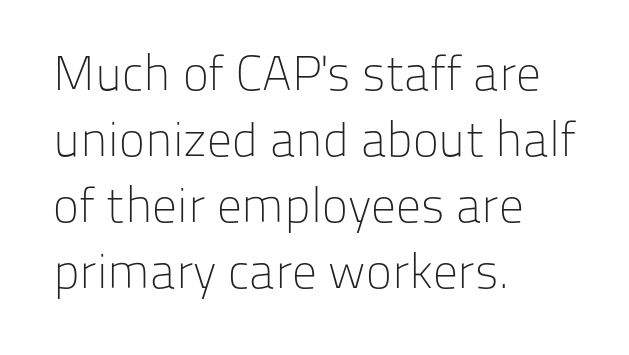
The image shows 49 px light sans-serif type, upright; set left-aligned, normal line spacing (1.35x), normal letter spacing, not underlined; low stroke contrast and a medium x-height.
